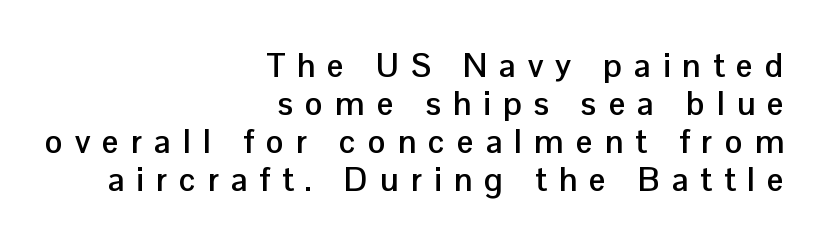
Q: Is the text bold? A: Yes.
Q: Is the text italic (slanted)? A: No, it is upright.
Q: Is the typeface a serif or a sans-serif typeface? A: Sans-serif.
Q: Is the text underlined? A: No.
Q: How is the paragraph aligned? A: Right-aligned.
Q: Is the spacing between letters normal or unusually wide? A: Unusually wide.
Q: Is the spacing between lines tight, normal or loose? A: Tight.
Q: Width (condensed, normal, or wide)? A: Normal.
Q: Stroke contrast? A: Low.
Q: x-height? A: Medium.
Q: Monospaced? A: No.
